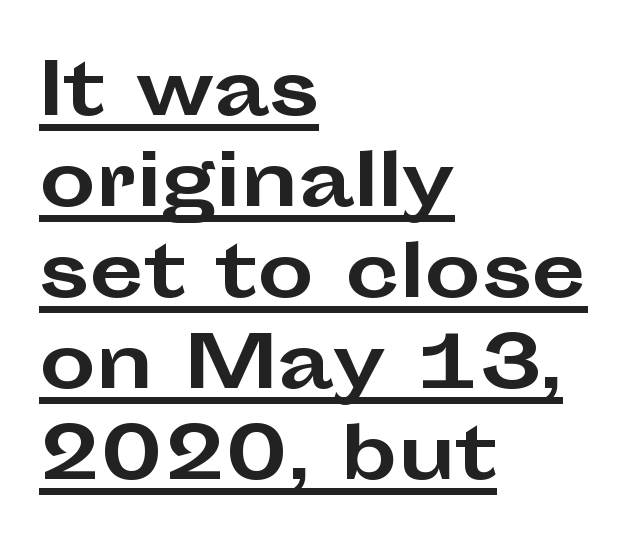
Q: Is the text bold? A: Yes.
Q: Is the text italic (slanted)? A: No, it is upright.
Q: Is the typeface a serif or a sans-serif typeface? A: Sans-serif.
Q: Is the text underlined? A: Yes.
Q: How is the paragraph aligned? A: Left-aligned.
Q: Is the spacing between letters normal or unusually wide? A: Normal.
Q: Is the spacing between lines tight, normal or loose? A: Normal.
Q: Width (condensed, normal, or wide)? A: Wide.
Q: Stroke contrast? A: Low.
Q: x-height? A: Medium.
Q: Monospaced? A: No.
